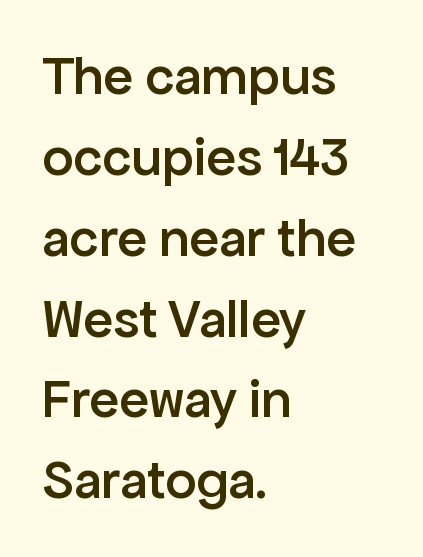
The image shows 55 px semibold sans-serif type, upright; set left-aligned, normal line spacing (1.47x), normal letter spacing, not underlined; low stroke contrast and a medium x-height.
